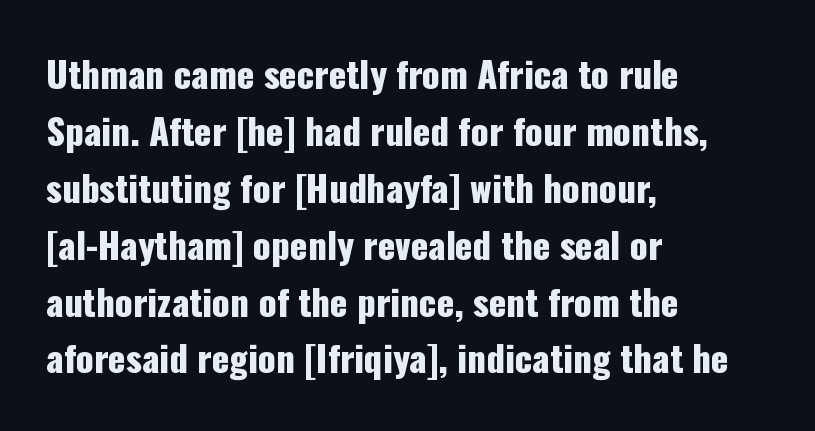
{"serif": "no", "italic": "no", "width": "condensed", "stroke_contrast": "low", "x_height": "medium", "monospaced": "no", "underline": "no", "align": "left", "line_spacing": "normal", "line_spacing_ratio": 1.58, "letter_spacing": "normal", "letter_spacing_em": 0.0, "glyph_px": 36}
